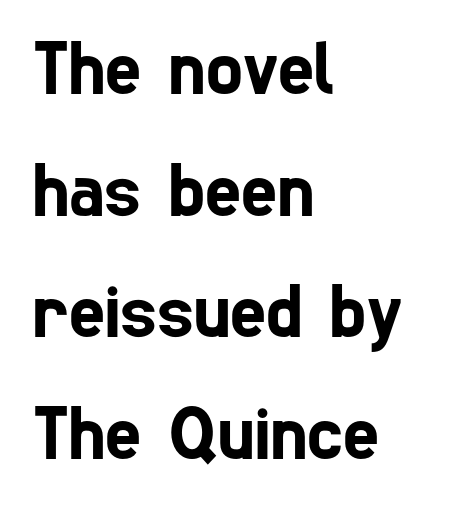
{"serif": "no", "width": "condensed", "stroke_contrast": "low", "x_height": "medium", "monospaced": "no", "underline": "no", "align": "left", "line_spacing": "normal", "line_spacing_ratio": 1.58, "letter_spacing": "normal", "letter_spacing_em": 0.0, "glyph_px": 77}
